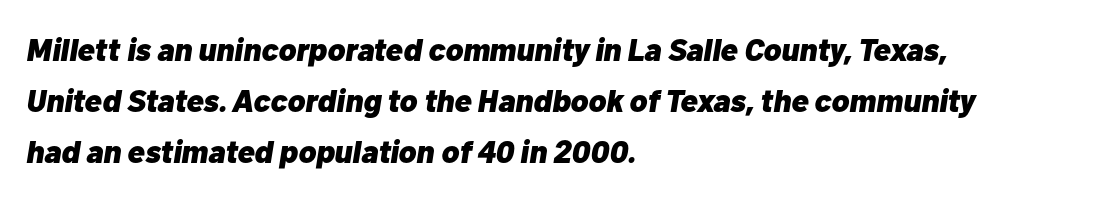
Successive baselines arrive at the customary interval. Yep, that's italic — everything's leaning. The ragged edge is on the right, which tells us the setting is flush left. Has an underline been added? It has not.
